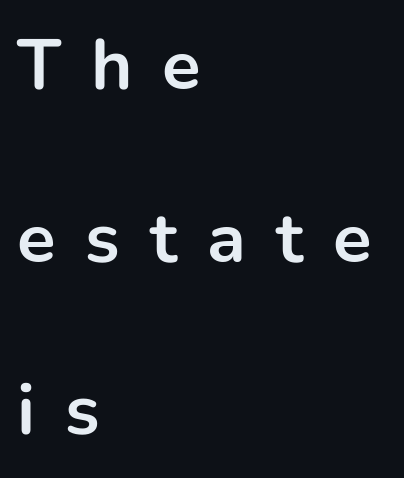
Weight: bold. The baseline area is clear. You could only call the tracking loose — the letters float apart. The font's upright variant was chosen for this text. Alignment: flush left. Looks like regular typesetting: each glyph gets only the width it needs.
